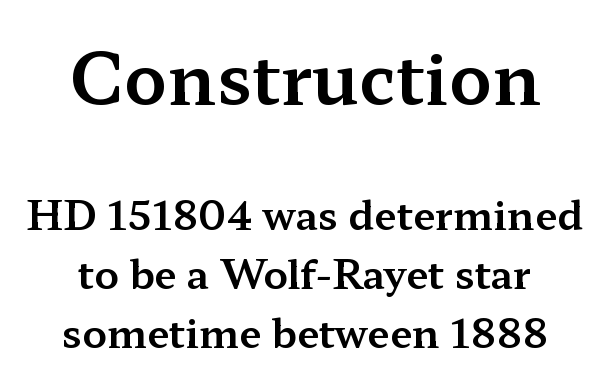
The image shows 70 px wide serif type, upright; set centered, normal line spacing (1.48x), normal letter spacing, not underlined; the first (top) block is 1.75x larger; medium stroke contrast and a medium x-height.
